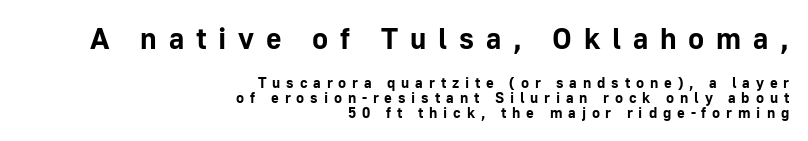
Observe the absence of serifs on each vertical stroke in this sample. Visually, the top section dominates because its glyphs are scaled up. Loose tracking; the words dissolve into strings of separated letters. Which margin do the lines hug? The right one — the left edge is uneven. The passage shown stacks its lines with hardly any gap. Do the letters lean? They stand straight.
